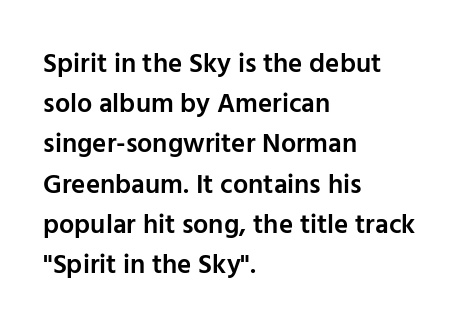
Q: Is the text bold? A: Semi-bold.
Q: Is the text italic (slanted)? A: No, it is upright.
Q: Is the text underlined? A: No.
Q: How is the paragraph aligned? A: Left-aligned.
Q: Is the spacing between letters normal or unusually wide? A: Normal.
Q: Is the spacing between lines tight, normal or loose? A: Normal.
